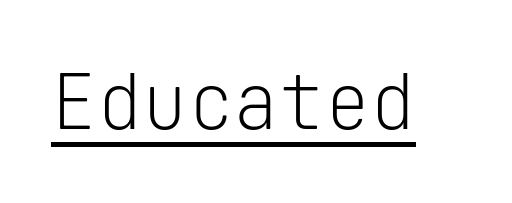
The image shows 76 px light sans-serif type, upright, monospaced; set normal letter spacing, underlined; low stroke contrast and a medium x-height.
